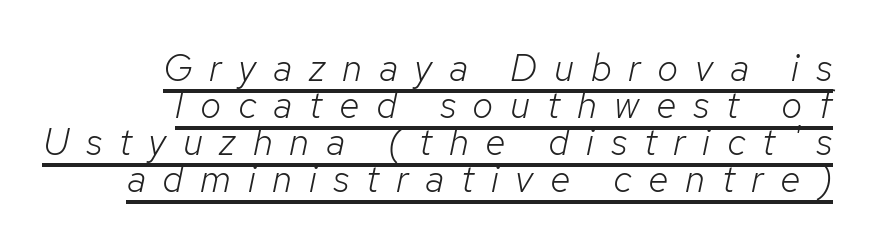
The image shows 38 px light type, italic (leaning right); set right-aligned, tight line spacing (0.97x), unusually wide letter spacing (+0.44 em), underlined; low stroke contrast and a medium x-height.
